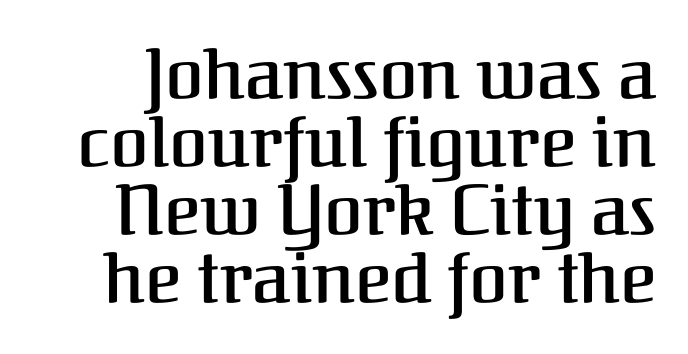
The image shows 70 px semibold serif type, upright; set tight line spacing (0.97x), normal letter spacing, not underlined; medium stroke contrast and a medium x-height.
